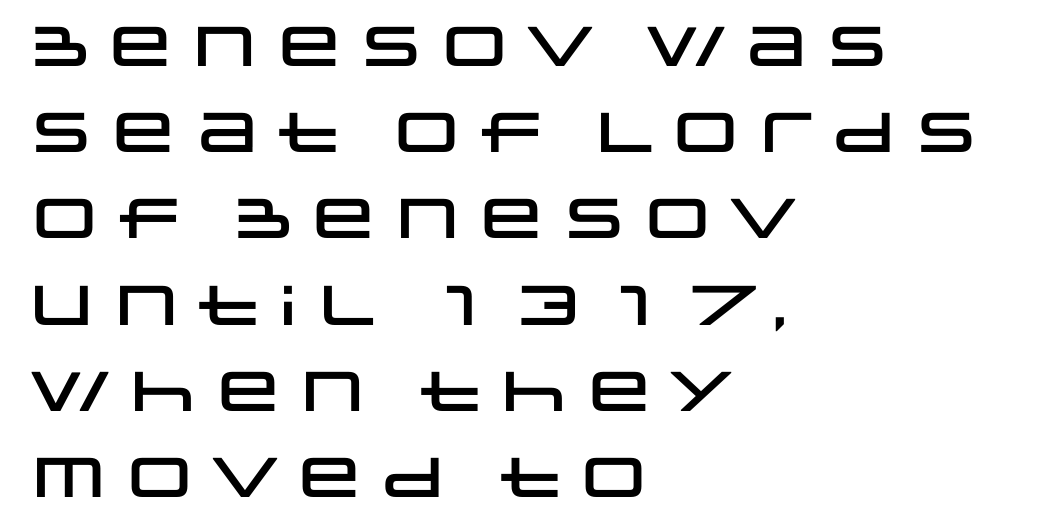
Spacing verdict: proportional, widths tailored to each character. No feet cap the strokes, marking this as sans-serif type. Default kerning and tracking; the words read as compact shapes. Designer's note — italics off, roman on. Where is the straight margin? On the left.
